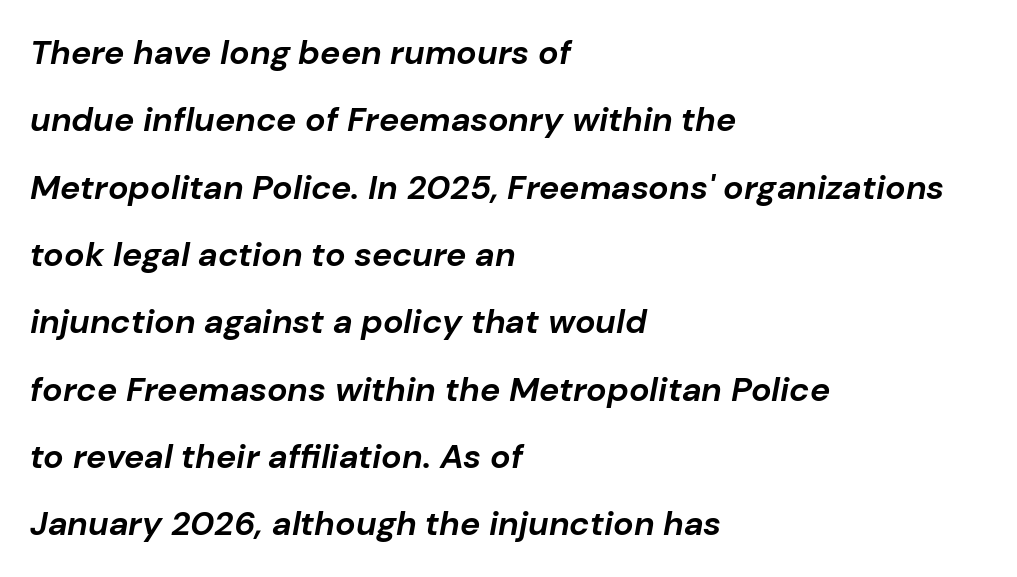
The specimen reads as italic at a glance. Typeset ragged right — the left edge is the straight one. Tracking here is standard; glyphs follow each other at the usual distance. A typesetter would call this leading open, well beyond the default. Note the varied advance widths — an 'i' is clearly narrower than an 'm'. You'd pick this weight for a headline — it's a proper bold.
